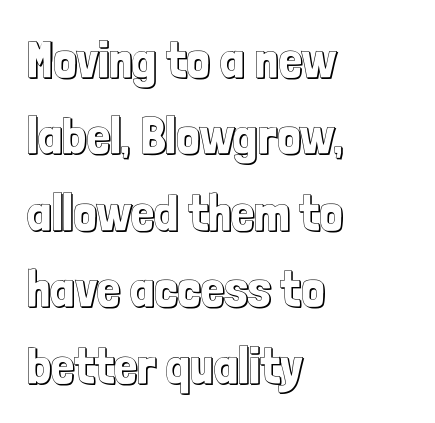
Nobody touched the tracking dial on this one. Characters remain perfectly vertical along every line. These lines sit exactly where default settings would place them. The ragged edge is on the right, which tells us the setting is flush left. Underlining? Definitely not there.
